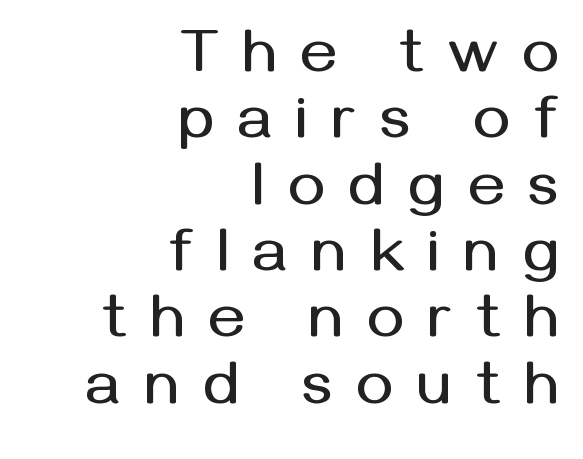
Q: Is the text italic (slanted)? A: No, it is upright.
Q: Is the typeface a serif or a sans-serif typeface? A: Sans-serif.
Q: Is the text underlined? A: No.
Q: How is the paragraph aligned? A: Right-aligned.
Q: Is the spacing between letters normal or unusually wide? A: Unusually wide.
Q: Is the spacing between lines tight, normal or loose? A: Tight.
Q: Width (condensed, normal, or wide)? A: Normal.
Q: Stroke contrast? A: Medium.
Q: x-height? A: Medium.
Q: Monospaced? A: No.
